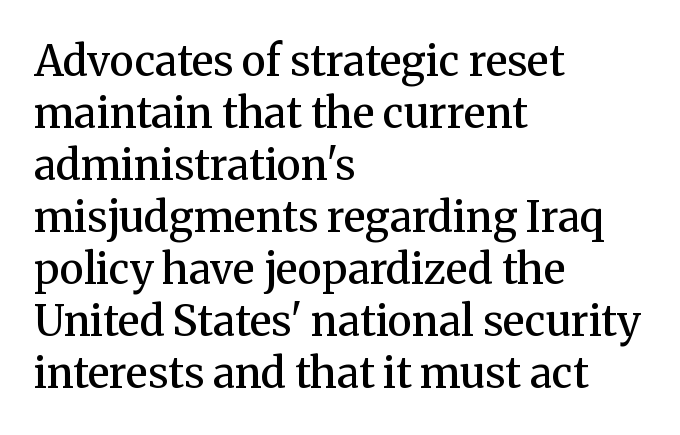
The image shows 42 px semibold serif type, upright; set left-aligned, line spacing 1.24x, normal letter spacing, not underlined; medium stroke contrast and a medium x-height.
